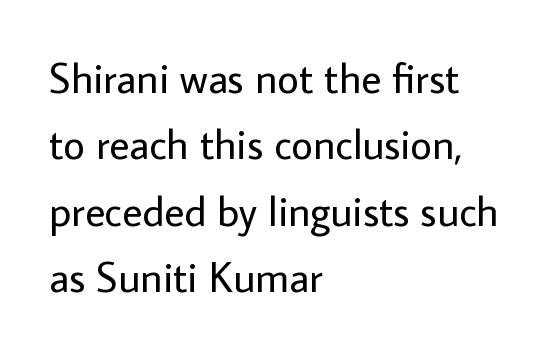
Does the leading feel generous? No, just average. The rendering uses natural spacing where letterforms have individual widths. These lines keep a tight, regular rhythm from letter to letter. The paragraph shown leans on its left margin. Weight class: somewhere from thin through regular.
